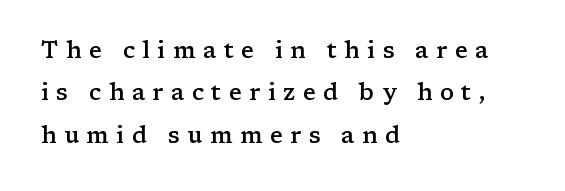
{"italic": "no", "bold": "semi", "underline": "no", "align": "left", "line_spacing_ratio": 1.84, "letter_spacing": "wide", "letter_spacing_em": 0.33, "glyph_px": 23}
